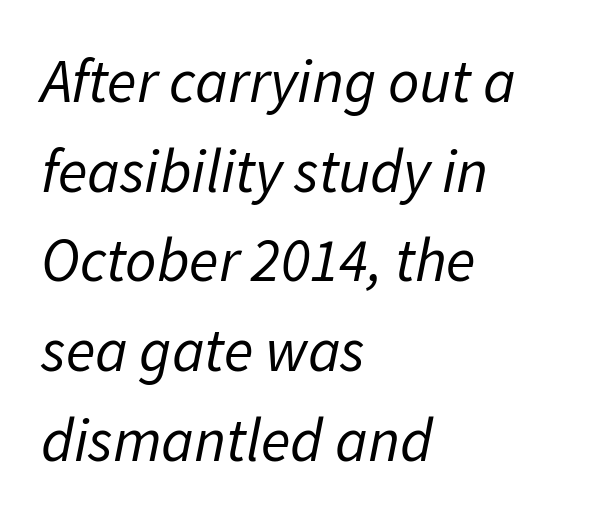
Q: Is the text bold? A: No.
Q: Is the text italic (slanted)? A: Yes, it leans right by about 11 degrees.
Q: Is the text underlined? A: No.
Q: How is the paragraph aligned? A: Left-aligned.
Q: Is the spacing between letters normal or unusually wide? A: Normal.
Q: Is the spacing between lines tight, normal or loose? A: Normal.
Q: Width (condensed, normal, or wide)? A: Normal.
Q: Stroke contrast? A: Low.
Q: x-height? A: Medium.
Q: Monospaced? A: No.
